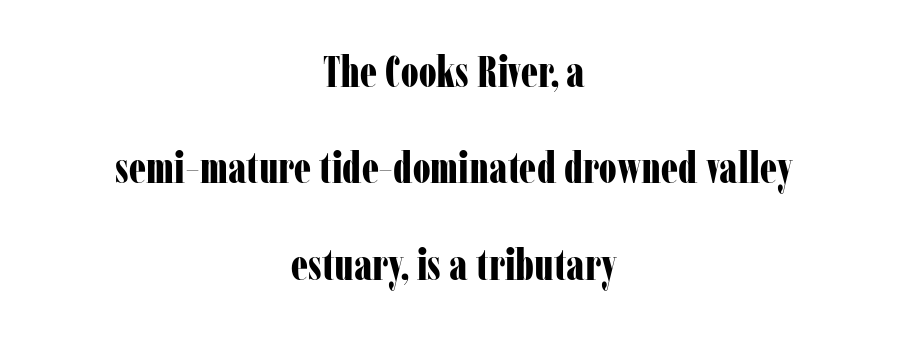
Q: Is the text bold? A: Yes.
Q: Is the text italic (slanted)? A: No, it is upright.
Q: Is the typeface a serif or a sans-serif typeface? A: Serif.
Q: Is the text underlined? A: No.
Q: How is the paragraph aligned? A: Centered.
Q: Is the spacing between letters normal or unusually wide? A: Normal.
Q: Is the spacing between lines tight, normal or loose? A: Loose.
Q: Width (condensed, normal, or wide)? A: Condensed.
Q: Stroke contrast? A: Low.
Q: x-height? A: Medium.
Q: Monospaced? A: No.
